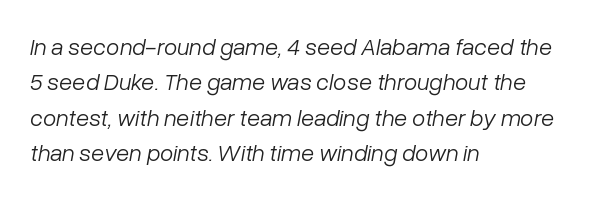
{"italic": "yes", "lean": "right", "slant_degrees": 10, "bold": "no", "underline": "no", "align": "left", "line_spacing": "normal", "line_spacing_ratio": 1.47, "letter_spacing": "normal", "letter_spacing_em": 0.0, "glyph_px": 24}
